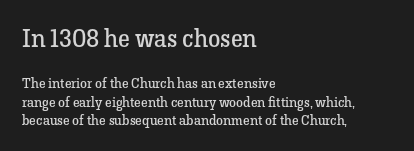
The image shows 25 px text type, upright; set left-aligned, normal line spacing (1.3x), normal letter spacing, not underlined; the first (top) block is 1.79x larger.
